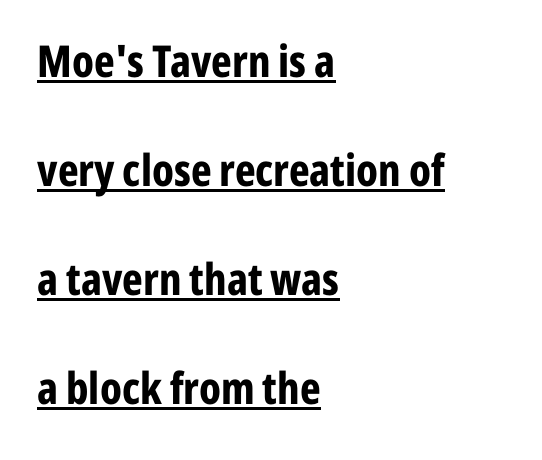
The image shows 44 px bold, condensed sans-serif type, upright; set left-aligned, loose line spacing (2.48x), normal letter spacing, underlined; low stroke contrast and a medium x-height.
